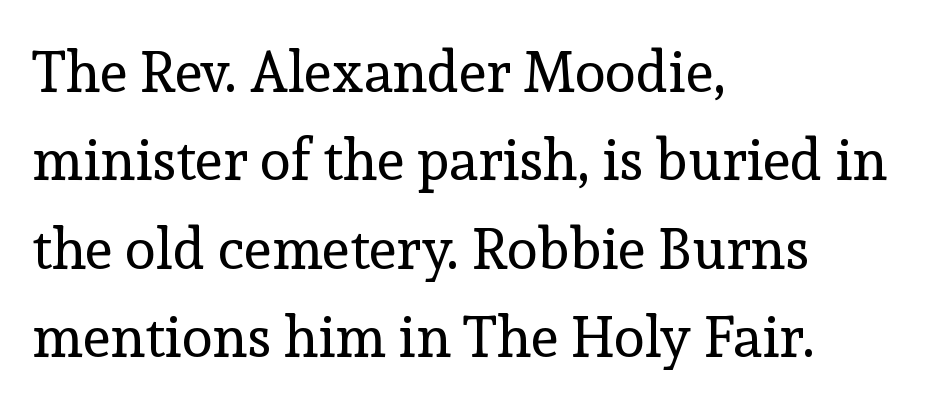
Q: Is the text bold? A: No.
Q: Is the text italic (slanted)? A: No, it is upright.
Q: Is the typeface a serif or a sans-serif typeface? A: Serif.
Q: Is the text underlined? A: No.
Q: How is the paragraph aligned? A: Left-aligned.
Q: Is the spacing between letters normal or unusually wide? A: Normal.
Q: Is the spacing between lines tight, normal or loose? A: Normal.
Q: Width (condensed, normal, or wide)? A: Normal.
Q: x-height? A: Medium.
Q: Monospaced? A: No.
